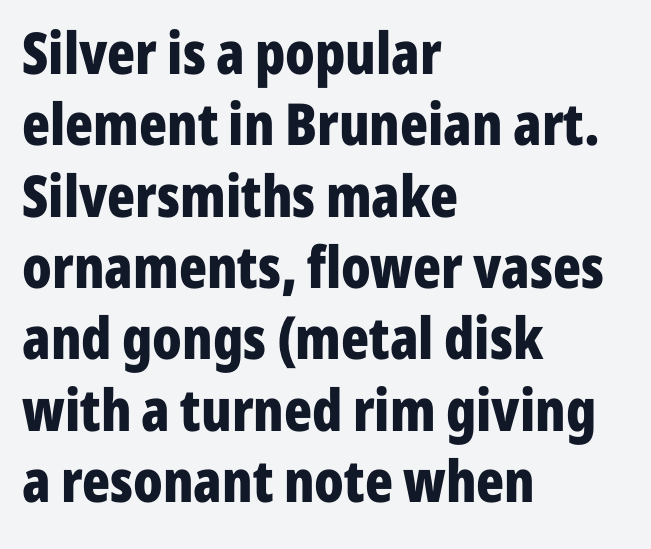
{"serif": "no", "italic": "no", "bold": "yes", "weight": "bold", "width": "condensed", "stroke_contrast": "low", "x_height": "medium", "monospaced": "no", "underline": "no", "align": "left", "line_spacing_ratio": 1.23, "letter_spacing": "normal", "letter_spacing_em": 0.0, "glyph_px": 58}
